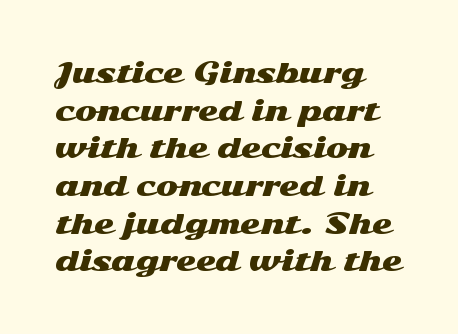
Q: Is the text italic (slanted)? A: Yes.
Q: Is the text underlined? A: No.
Q: How is the paragraph aligned? A: Left-aligned.
Q: Is the spacing between letters normal or unusually wide? A: Normal.
Q: Is the spacing between lines tight, normal or loose? A: Normal.
